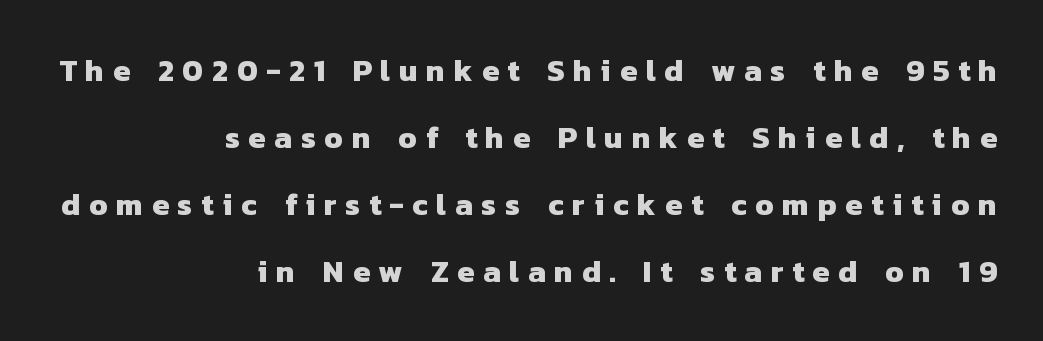
{"serif": "no", "bold": "yes", "weight": "heavy", "width": "normal", "stroke_contrast": "low", "x_height": "medium", "monospaced": "no", "underline": "no", "align": "right", "line_spacing": "loose", "line_spacing_ratio": 2.16, "letter_spacing": "wide", "letter_spacing_em": 0.28, "glyph_px": 31}
